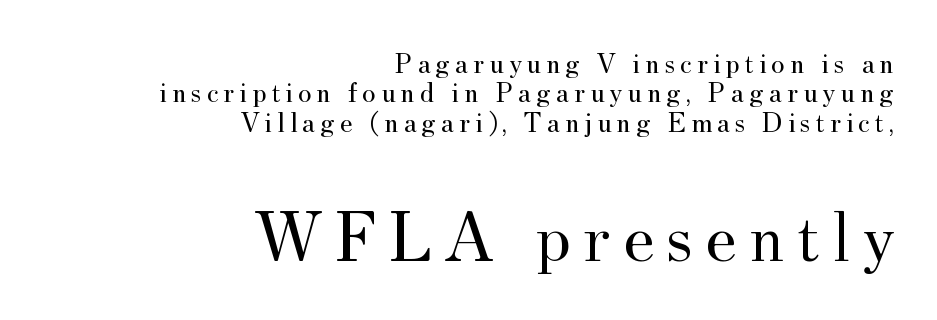
Q: Is the text bold? A: No.
Q: Is the text italic (slanted)? A: No, it is upright.
Q: Is the typeface a serif or a sans-serif typeface? A: Serif.
Q: Is the text underlined? A: No.
Q: How is the paragraph aligned? A: Right-aligned.
Q: Is the spacing between lines tight, normal or loose? A: Tight.
Q: Which block of text is set in a larger size, the first (top) or the second (bottom)? A: The second (bottom) one.
Q: Width (condensed, normal, or wide)? A: Normal.
Q: Stroke contrast? A: Medium.
Q: x-height? A: Small.
Q: Monospaced? A: No.
